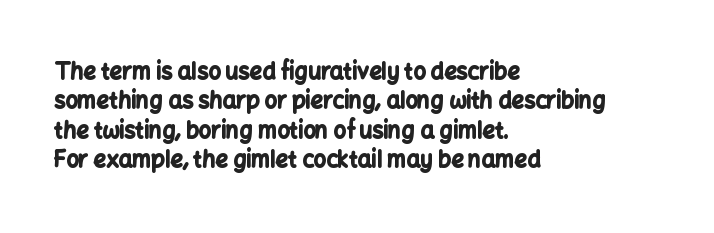
Q: Is the text bold? A: Yes.
Q: Is the text italic (slanted)? A: No, it is upright.
Q: Is the text underlined? A: No.
Q: How is the paragraph aligned? A: Left-aligned.
Q: Is the spacing between letters normal or unusually wide? A: Normal.
Q: Is the spacing between lines tight, normal or loose? A: Normal.
